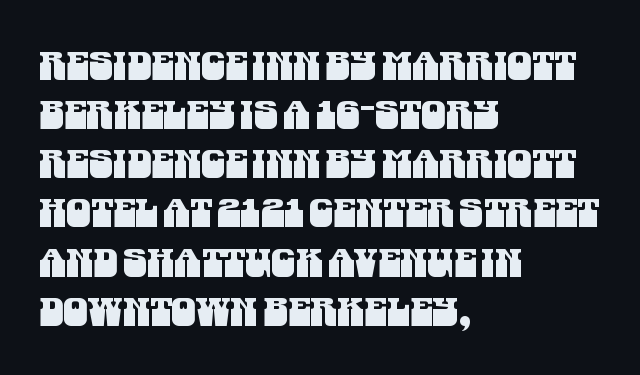
Q: Is the typeface a serif or a sans-serif typeface? A: Sans-serif.
Q: Is the text underlined? A: No.
Q: How is the paragraph aligned? A: Left-aligned.
Q: Is the spacing between letters normal or unusually wide? A: Normal.
Q: Is the spacing between lines tight, normal or loose? A: Normal.
Q: Width (condensed, normal, or wide)? A: Condensed.
Q: Stroke contrast? A: Medium.
Q: x-height? A: Large.
Q: Monospaced? A: No.
